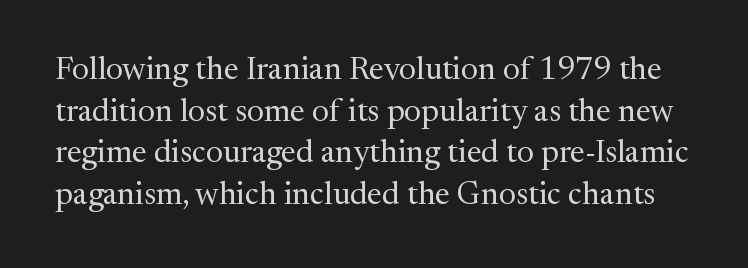
{"serif": "yes", "italic": "no", "bold": "no", "weight": "regular", "width": "normal", "stroke_contrast": "medium", "x_height": "medium", "monospaced": "no", "underline": "no", "line_spacing": "normal", "line_spacing_ratio": 1.3, "letter_spacing": "normal", "letter_spacing_em": 0.0, "glyph_px": 32}
